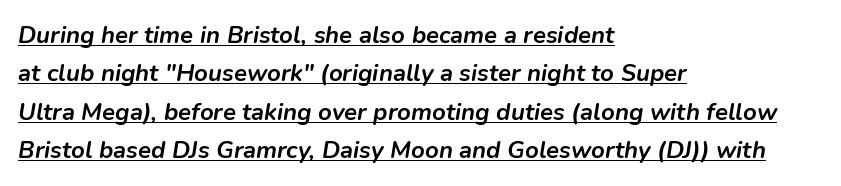
The horizontal fit of the characters is conventional and even. The rendering anchors every line to the left-hand side. An italicized treatment has been applied to the whole sample. The rendering uses a moderate line-height, typical for paragraphs. The specimen includes a rule beneath the text block's lines.
